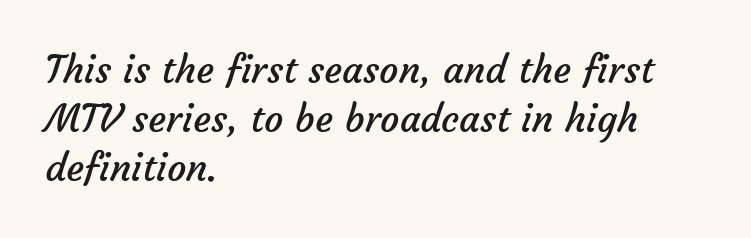
The image shows 38 px regular-weight sans-serif type; set left-aligned, normal line spacing (1.29x), normal letter spacing, not underlined; low stroke contrast and a medium x-height.
